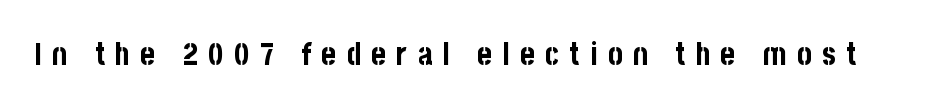
Q: Is the text bold? A: Yes.
Q: Is the text italic (slanted)? A: No, it is upright.
Q: Is the typeface a serif or a sans-serif typeface? A: Sans-serif.
Q: Is the text underlined? A: No.
Q: Is the spacing between letters normal or unusually wide? A: Unusually wide.
Q: Width (condensed, normal, or wide)? A: Condensed.
Q: Stroke contrast? A: Low.
Q: x-height? A: Large.
Q: Monospaced? A: No.
